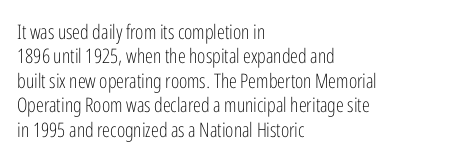
{"italic": "no", "bold": "no", "underline": "no", "align": "left", "line_spacing_ratio": 1.22, "letter_spacing": "normal", "letter_spacing_em": 0.0, "glyph_px": 20}
